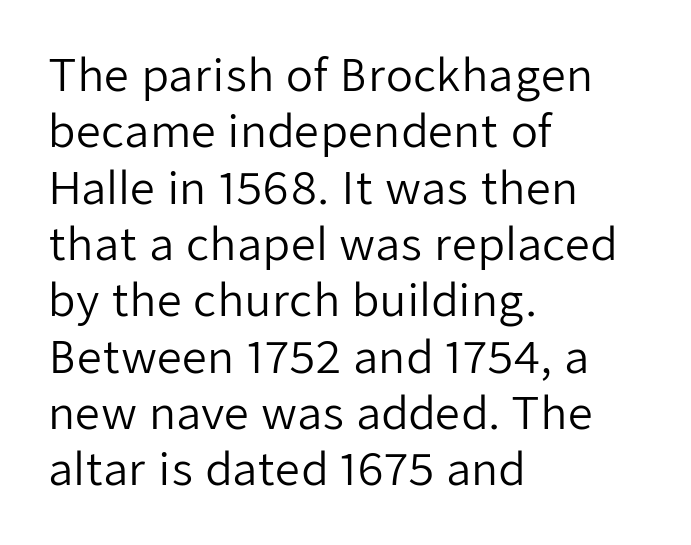
{"serif": "no", "italic": "no", "bold": "no", "weight": "regular", "width": "normal", "stroke_contrast": "low", "x_height": "medium", "monospaced": "no", "underline": "no", "align": "left", "line_spacing": "normal", "line_spacing_ratio": 1.28, "letter_spacing": "normal", "letter_spacing_em": 0.0, "glyph_px": 44}
